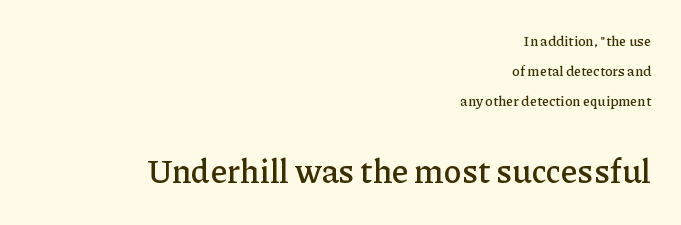
Regarding leading, the lines here are spaced well apart. The foot of each line stays bare and open. Observe the serifs anchoring each vertical stroke in this sample. A roman cut, with each character standing at attention.
